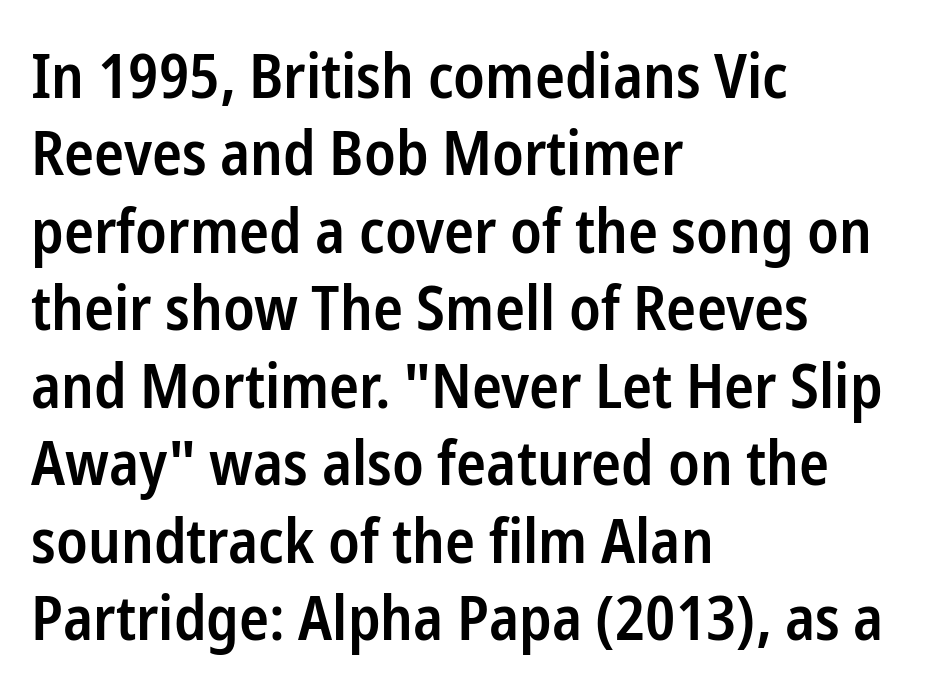
The letters stand straight up with perfectly vertical stems. This is the in-between weight designers call semibold or demi. Look at the tracking — it's just the regular setting, nothing added. The paragraph has a hard left edge and a soft right edge. A normal amount of white space separates one row of letters from the next. Character widths vary here, with narrow letters taking less room than wide ones.
